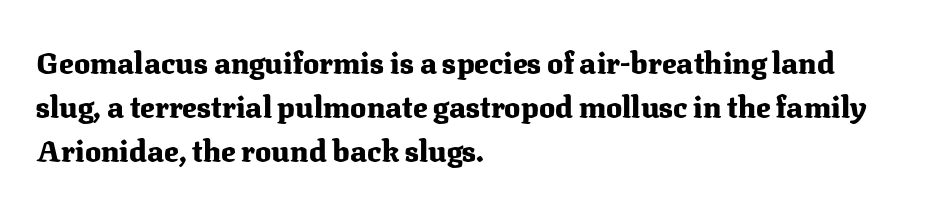
{"serif": "yes", "italic": "no", "bold": "yes", "weight": "heavy", "width": "normal", "stroke_contrast": "medium", "x_height": "medium", "monospaced": "no", "underline": "no", "align": "left", "line_spacing": "normal", "line_spacing_ratio": 1.47, "letter_spacing": "normal", "letter_spacing_em": 0.0, "glyph_px": 30}
